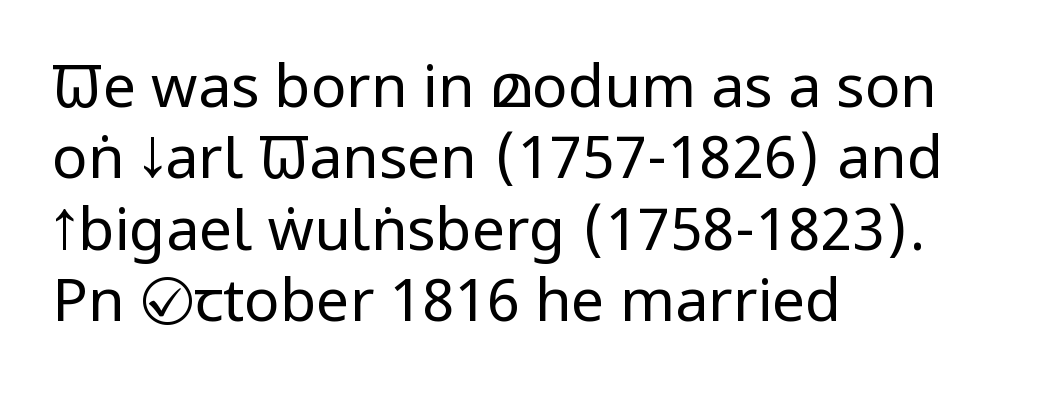
This rendering leaves character spacing at its baseline value. The strokes carry an ordinary text weight at most. The passage shown is typed in a proportional face where columns would drift. Each line starts at the same left margin while the right side varies. This rendering employs a face without finishing strokes, i.e., a sans-serif.
